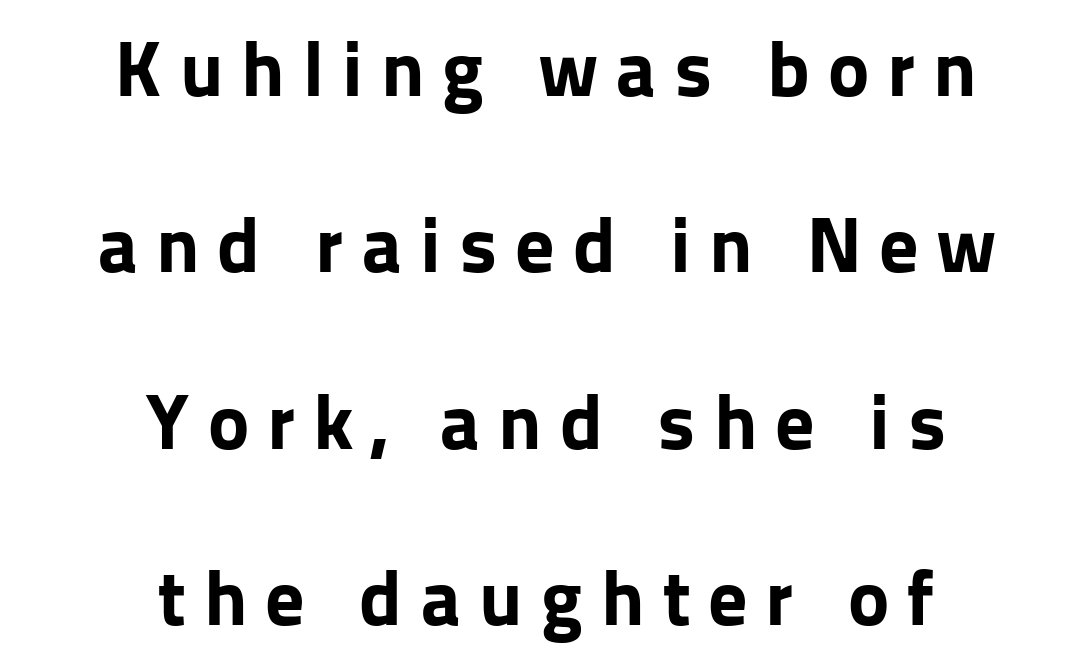
Both edges are ragged and mirror each other, which tells us the setting is centered. These lines were composed using upright roman letters. Is this a fixed-width face? No — the glyphs have proportional, varying widths. The designer dialed line spacing up above the default. Bold? Absolutely — the strokes are thick and heavy. The space beneath each line is pristine and unruled.
